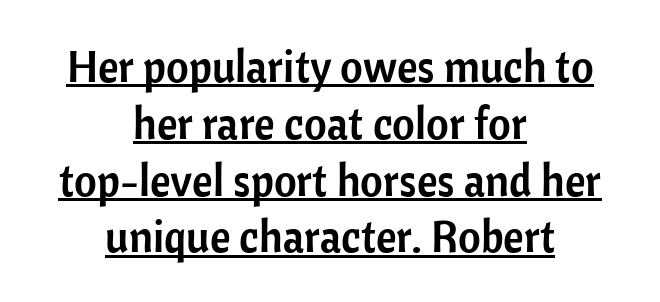
{"serif": "no", "italic": "no", "width": "normal", "stroke_contrast": "low", "x_height": "medium", "monospaced": "no", "underline": "yes", "align": "center", "line_spacing": "normal", "line_spacing_ratio": 1.29, "letter_spacing": "normal", "letter_spacing_em": 0.0, "glyph_px": 44}
